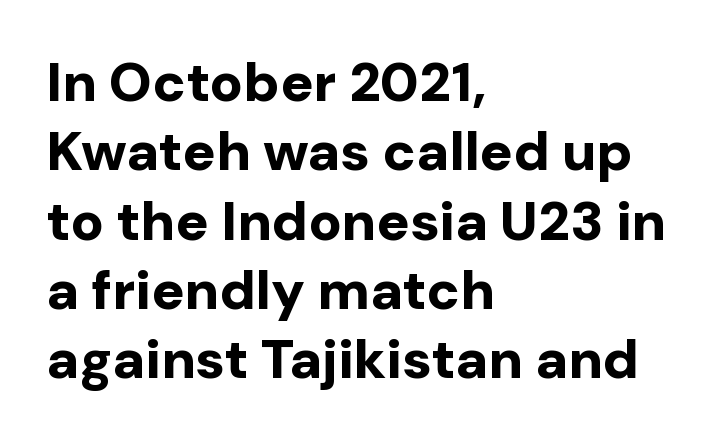
The image shows 55 px bold sans-serif type, upright; set left-aligned, normal line spacing (1.26x), normal letter spacing, not underlined; low stroke contrast and a medium x-height.
